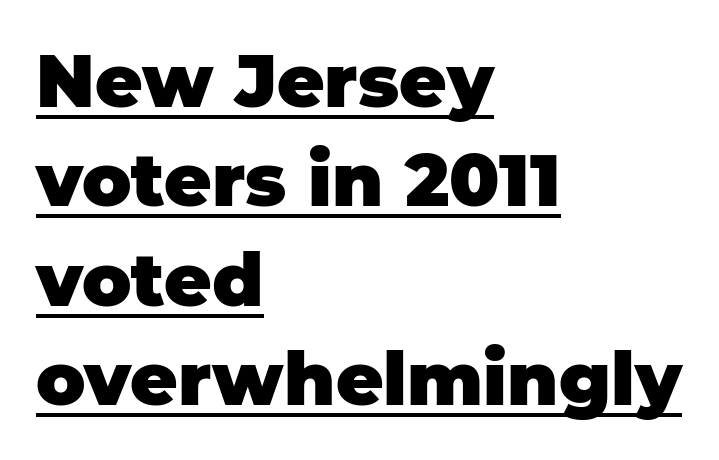
{"serif": "no", "italic": "no", "bold": "yes", "weight": "heavy", "width": "normal", "stroke_contrast": "low", "x_height": "large", "monospaced": "no", "underline": "yes", "align": "left", "line_spacing": "normal", "line_spacing_ratio": 1.36, "letter_spacing": "normal", "letter_spacing_em": 0.0, "glyph_px": 73}
